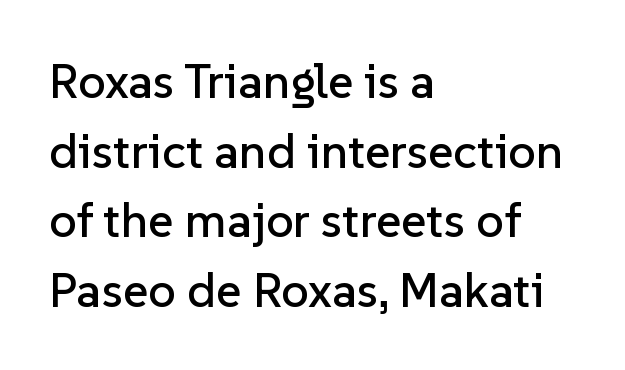
The image shows 49 px sans-serif type, upright; set left-aligned, normal line spacing (1.42x), normal letter spacing, not underlined; low stroke contrast and a medium x-height.
